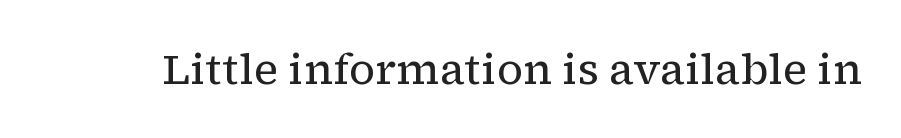
Unlike italic type, these characters show no tilt at all. Beneath every word, the page is bare. Proportional: the letters do not fall into vertical columns. The type family on display is of the serif kind. Stems and bowls with no extra thickness — not bold. Each word holds together tightly as a unit, with standard inter-letter gaps.
